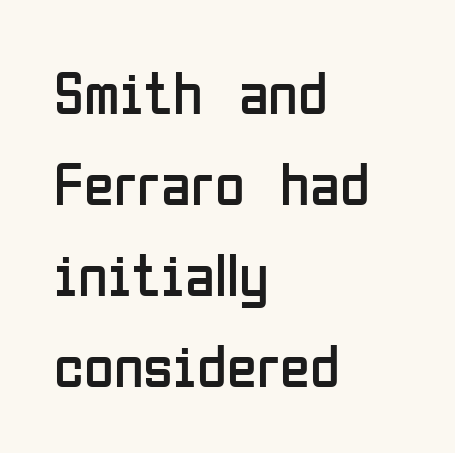
{"serif": "no", "italic": "no", "bold": "no", "weight": "regular", "width": "condensed", "stroke_contrast": "low", "x_height": "medium", "monospaced": "no", "underline": "no", "align": "left", "line_spacing": "normal", "line_spacing_ratio": 1.49, "letter_spacing": "normal", "letter_spacing_em": 0.0, "glyph_px": 61}
